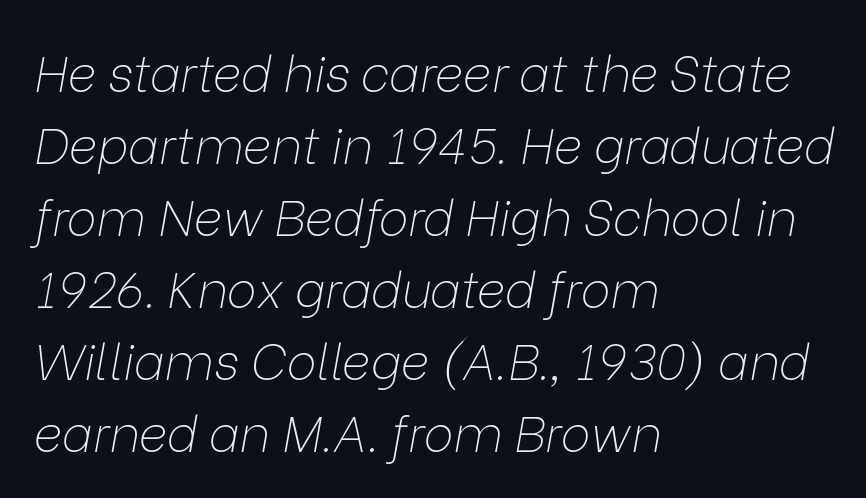
Summary of weight: not heavy and not bold. The lines are quadded left. Short note: letters normally spaced. Regular leading.
